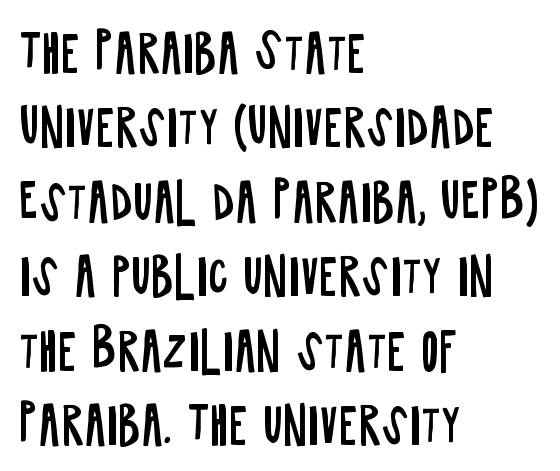
The image shows 50 px regular-weight, condensed sans-serif type, upright; set left-aligned, normal line spacing (1.49x), normal letter spacing, not underlined; low stroke contrast and a large x-height.
